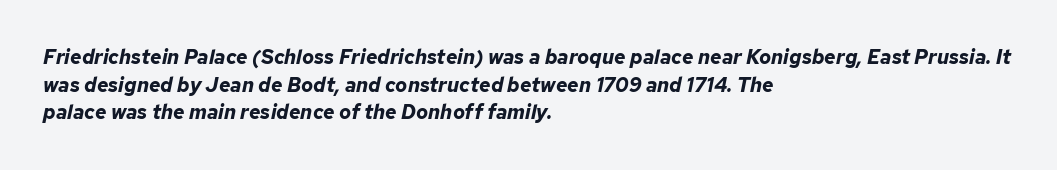
Q: Is the text bold? A: Yes.
Q: Is the text italic (slanted)? A: Yes, it leans right by about 12 degrees.
Q: Is the text underlined? A: No.
Q: How is the paragraph aligned? A: Left-aligned.
Q: Is the spacing between letters normal or unusually wide? A: Normal.
Q: Is the spacing between lines tight, normal or loose? A: Normal.
